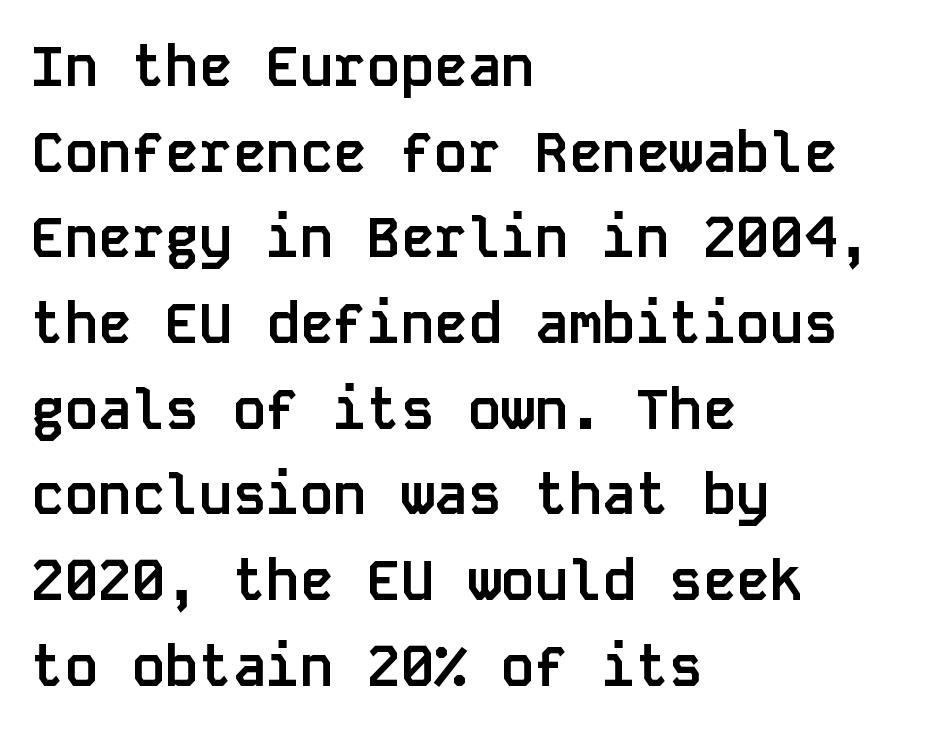
The image shows 56 px semibold sans-serif type, upright, monospaced; set left-aligned, normal line spacing (1.53x), normal letter spacing, not underlined; low stroke contrast and a large x-height.
